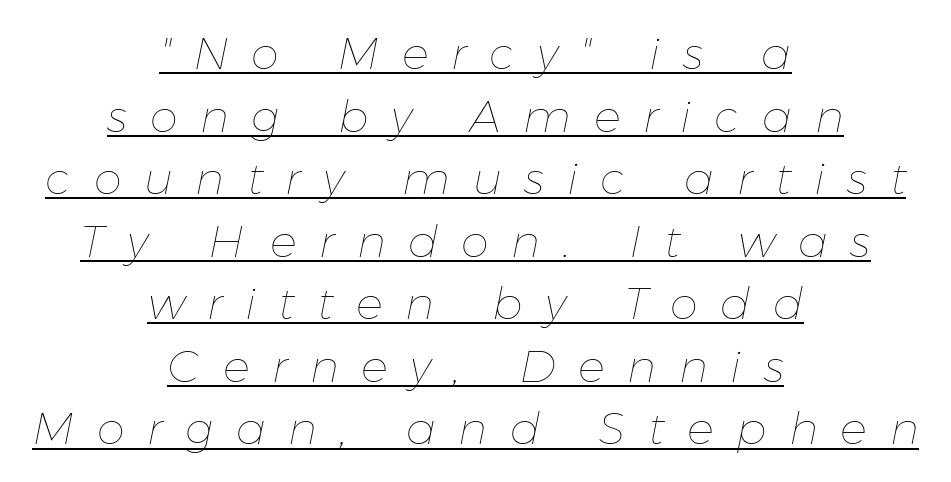
{"italic": "yes", "lean": "right", "slant_degrees": 11, "bold": "no", "weight": "thin", "width": "normal", "stroke_contrast": "low", "x_height": "medium", "monospaced": "no", "underline": "yes", "align": "center", "line_spacing": "normal", "line_spacing_ratio": 1.39, "letter_spacing": "wide", "letter_spacing_em": 0.5, "glyph_px": 45}
